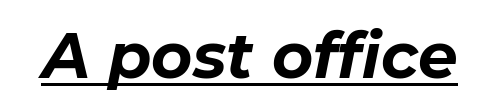
On the weight axis this lands at bold, roughly 700. Here the designer chose a conventional face with non-uniform glyph widths. In designer terms, the underline attribute is active on this setting. Is the type slanted? Yes — the strokes lean at a clear angle. You could call the tracking neutral — neither tight nor loose.
